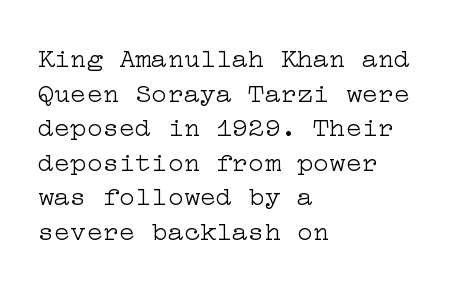
The image shows 27 px text type, upright; set left-aligned, normal line spacing (1.28x), normal letter spacing, not underlined.
